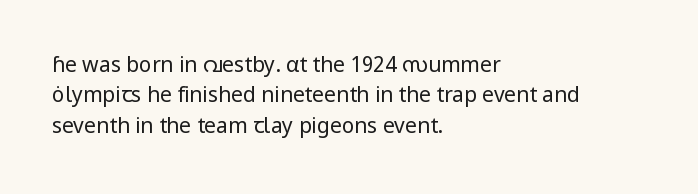
Letter spacing: default. Ink coverage per letter is moderate at most. The rag falls on the right side of this text block. Descenders are the only things crossing below the line. This block has exactly the height ordinary leading produces. This is the regular roman posture of the typeface.
